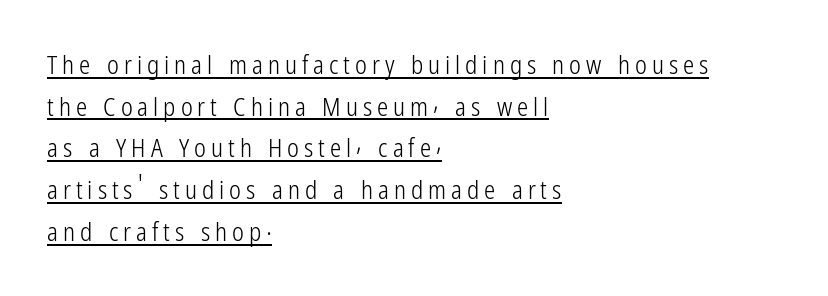
Q: Is the text bold? A: No.
Q: Is the text italic (slanted)? A: No, it is upright.
Q: Is the text underlined? A: Yes.
Q: How is the paragraph aligned? A: Left-aligned.
Q: Is the spacing between letters normal or unusually wide? A: Unusually wide.
Q: Is the spacing between lines tight, normal or loose? A: Normal.
